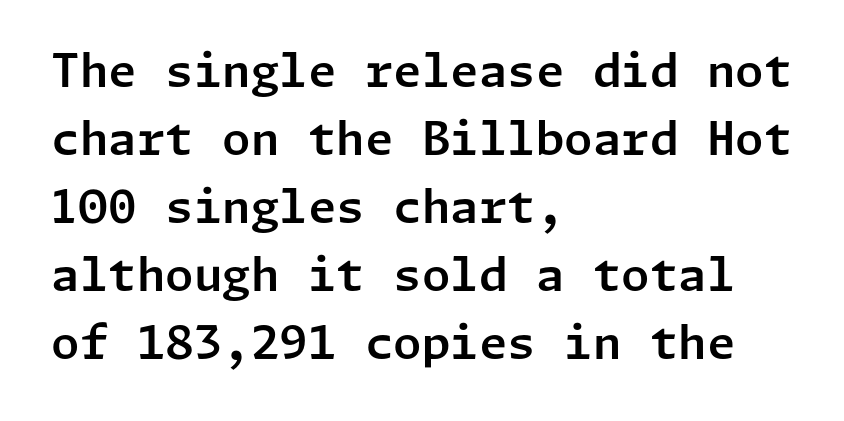
Lines of text with bare space underneath. The specimen reads as upright at a glance. Horizontal bands of white between lines are of average thickness. You can tell from the bare stems that sans-serif type was used. The paragraph shown leans on its left margin. Students, note that the glyphs here touch the page at normal intervals.
